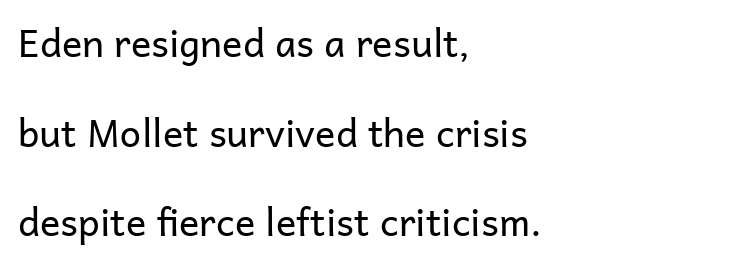
Q: Is the text bold? A: No.
Q: Is the text italic (slanted)? A: No, it is upright.
Q: Is the typeface a serif or a sans-serif typeface? A: Sans-serif.
Q: Is the text underlined? A: No.
Q: How is the paragraph aligned? A: Left-aligned.
Q: Is the spacing between letters normal or unusually wide? A: Normal.
Q: Is the spacing between lines tight, normal or loose? A: Loose.
Q: Width (condensed, normal, or wide)? A: Normal.
Q: Stroke contrast? A: Low.
Q: x-height? A: Medium.
Q: Monospaced? A: No.
